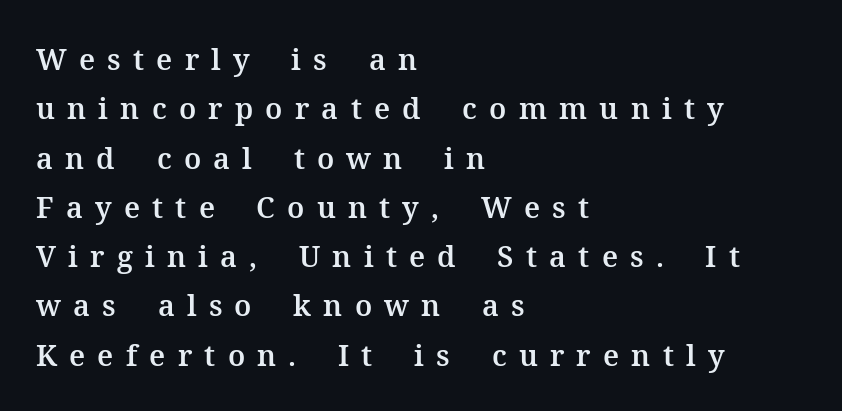
{"serif": "yes", "italic": "no", "width": "normal", "stroke_contrast": "medium", "x_height": "medium", "monospaced": "no", "underline": "no", "align": "left", "line_spacing": "normal", "line_spacing_ratio": 1.7, "letter_spacing": "wide", "letter_spacing_em": 0.42, "glyph_px": 29}
